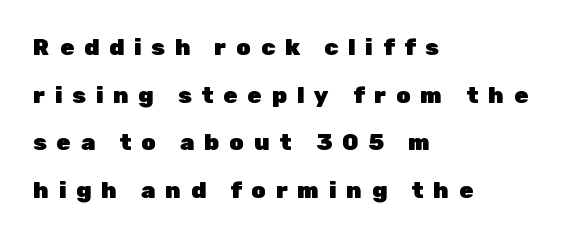
Q: Is the text bold? A: Yes.
Q: Is the text italic (slanted)? A: No, it is upright.
Q: Is the text underlined? A: No.
Q: How is the paragraph aligned? A: Left-aligned.
Q: Is the spacing between letters normal or unusually wide? A: Unusually wide.
Q: Is the spacing between lines tight, normal or loose? A: Loose.
